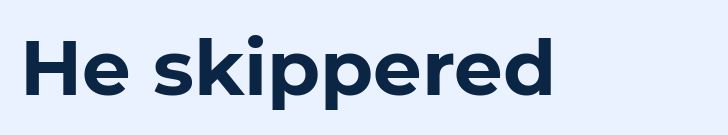
Q: Is the text bold? A: Yes.
Q: Is the text italic (slanted)? A: No, it is upright.
Q: Is the typeface a serif or a sans-serif typeface? A: Sans-serif.
Q: Is the text underlined? A: No.
Q: Is the spacing between letters normal or unusually wide? A: Normal.
Q: Width (condensed, normal, or wide)? A: Normal.
Q: Stroke contrast? A: Low.
Q: x-height? A: Medium.
Q: Monospaced? A: No.
